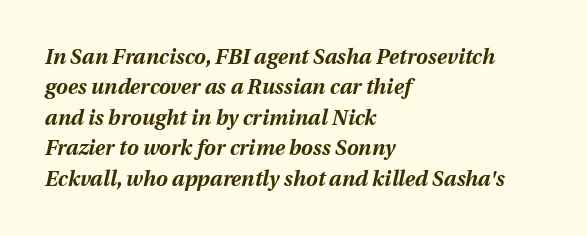
The image shows 21 px bold type, italic (leaning right); set left-aligned, normal line spacing (1.45x), normal letter spacing, not underlined.
